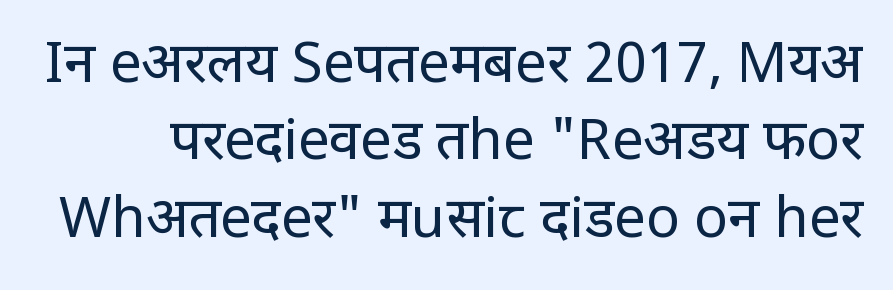
{"serif": "no", "italic": "no", "bold": "no", "weight": "regular", "width": "condensed", "stroke_contrast": "low", "x_height": "large", "monospaced": "no", "underline": "no", "line_spacing": "normal", "line_spacing_ratio": 1.38, "letter_spacing": "normal", "letter_spacing_em": 0.0, "glyph_px": 56}
